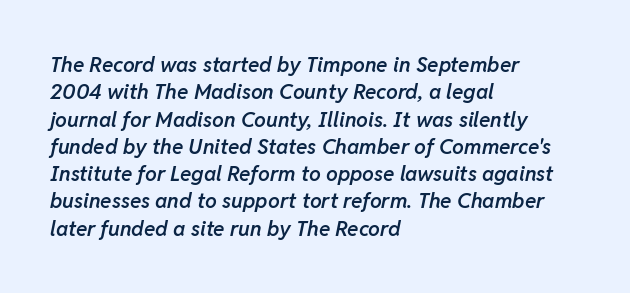
The image shows 21 px text type, italic (leaning right); set left-aligned, normal line spacing (1.3x), normal letter spacing, not underlined.
